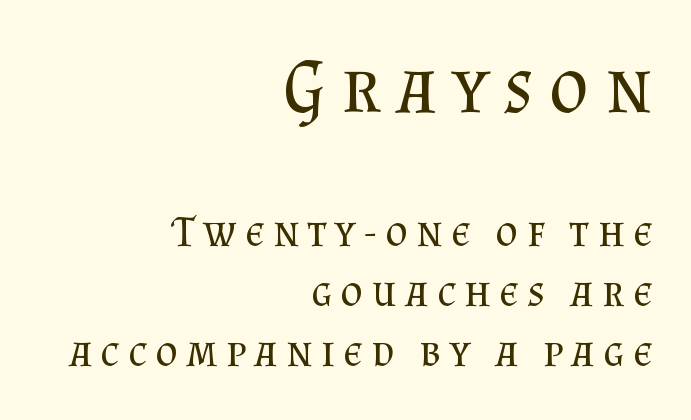
{"serif": "yes", "italic": "no", "bold": "no", "weight": "regular", "width": "normal", "stroke_contrast": "medium", "x_height": "small", "monospaced": "no", "underline": "no", "align": "right", "line_spacing": "normal", "line_spacing_ratio": 1.39, "letter_spacing": "wide", "letter_spacing_em": 0.2, "larger_block": "first", "size_ratio": 1.77, "glyph_px": 76}
